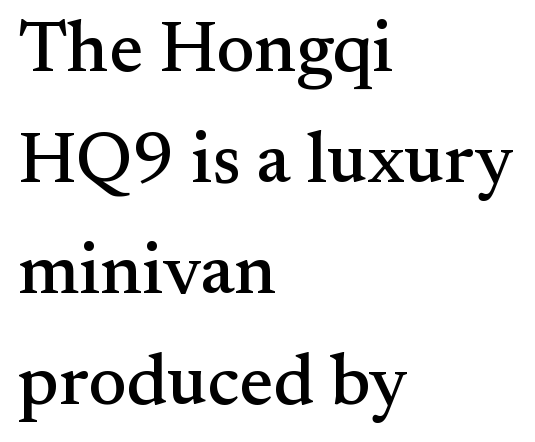
The image shows 72 px serif type, upright; set left-aligned, normal line spacing (1.54x), normal letter spacing, not underlined; medium stroke contrast and a small x-height.
